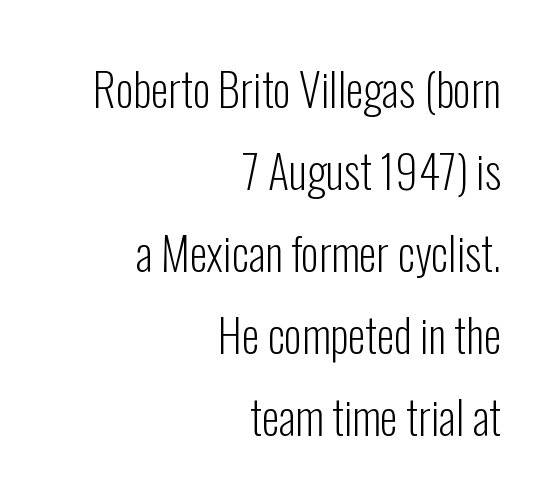
Compared with typical body copy, the letter spacing here is the same. The letters stand straight up with perfectly vertical stems. Weight: regular or lighter. A flush-right, rag-left setting is used for this passage. The designer went with a sans here, leaving each stem footless. Looks like regular typesetting: each glyph gets only the width it needs.
